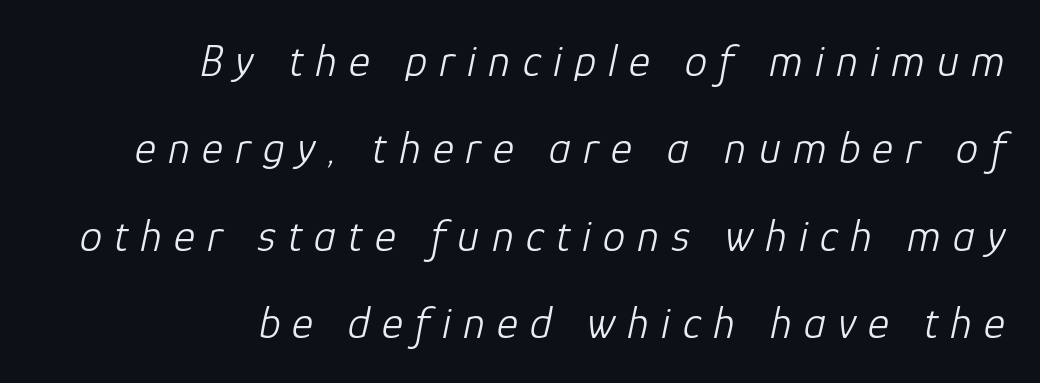
{"italic": "yes", "lean": "right", "slant_degrees": 12, "bold": "no", "weight": "light", "width": "normal", "stroke_contrast": "low", "x_height": "medium", "monospaced": "no", "underline": "no", "align": "right", "line_spacing": "loose", "line_spacing_ratio": 1.94, "letter_spacing": "wide", "letter_spacing_em": 0.27, "glyph_px": 45}
